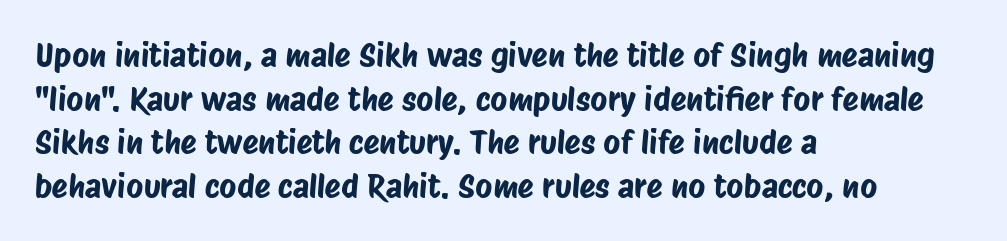
{"serif": "no", "width": "condensed", "stroke_contrast": "low", "x_height": "large", "monospaced": "no", "underline": "no", "align": "left", "line_spacing": "normal", "line_spacing_ratio": 1.32, "letter_spacing": "normal", "letter_spacing_em": 0.0, "glyph_px": 33}
